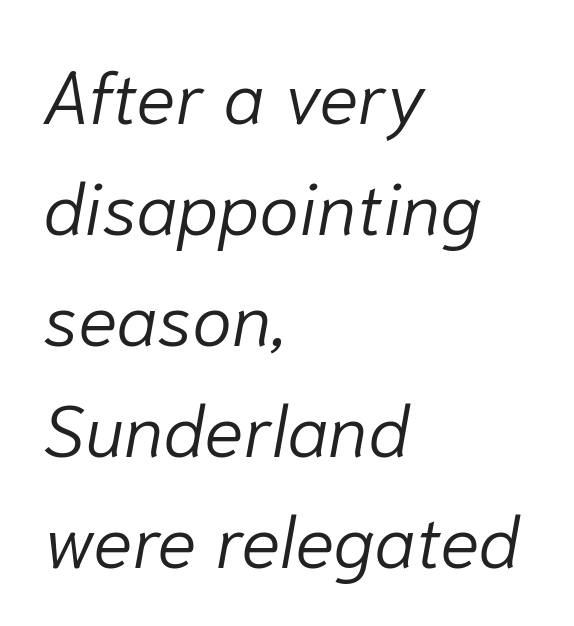
The image shows 73 px light type, italic (leaning right); set left-aligned, normal line spacing (1.52x), normal letter spacing, not underlined; low stroke contrast and a medium x-height.
